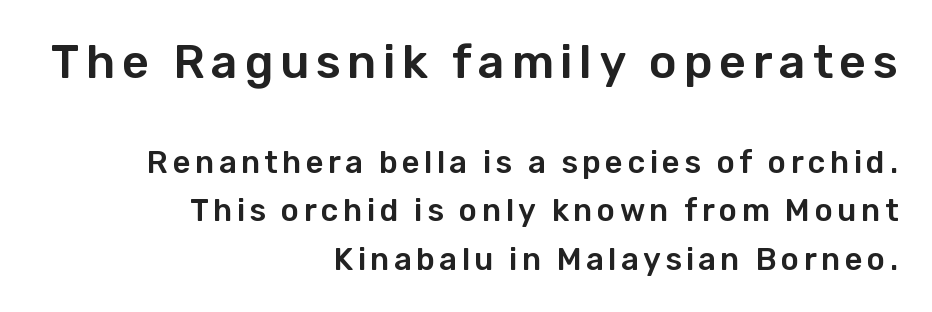
The image shows 47 px sans-serif type, upright; set right-aligned, normal line spacing (1.55x), not underlined; the first (top) block is 1.52x larger; low stroke contrast and a medium x-height.
